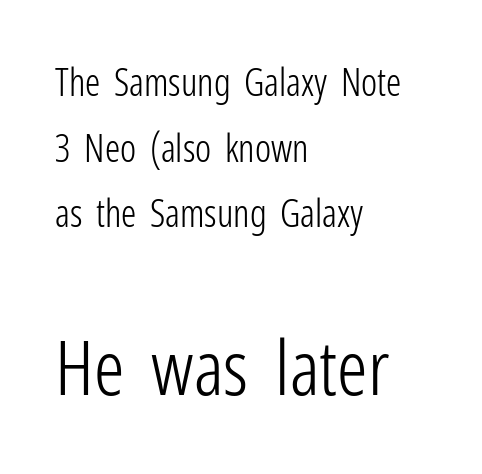
The image shows 76 px light, condensed sans-serif type, upright; set left-aligned, line spacing 1.73x, normal letter spacing, not underlined; the second (bottom) block is 2.0x larger; low stroke contrast and a medium x-height.
